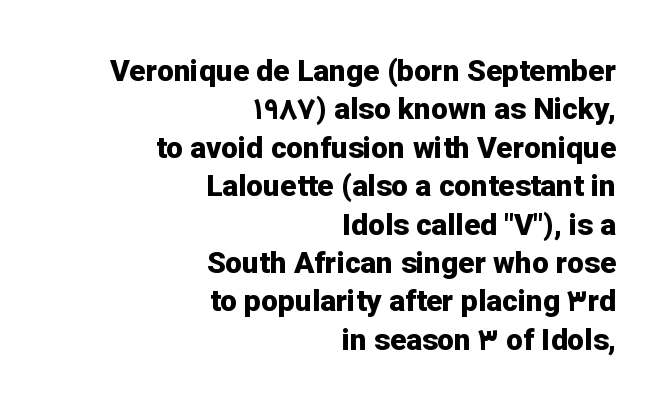
The image shows 30 px bold sans-serif type, upright; set right-aligned, normal line spacing (1.28x), normal letter spacing, not underlined; low stroke contrast and a medium x-height.
